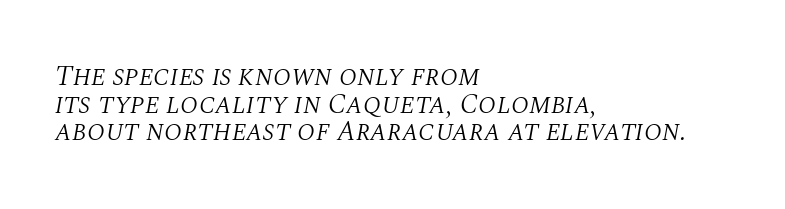
Left-aligned paragraph, ragged on the right. The face used here is seriffed, in the tradition of book romans. Caption: face not bold, strokes unweighted. Posture: slanted. Whoever set this chose condensed vertical rhythm over breathing room. Words appear dense and cohesive because spacing is normal.
